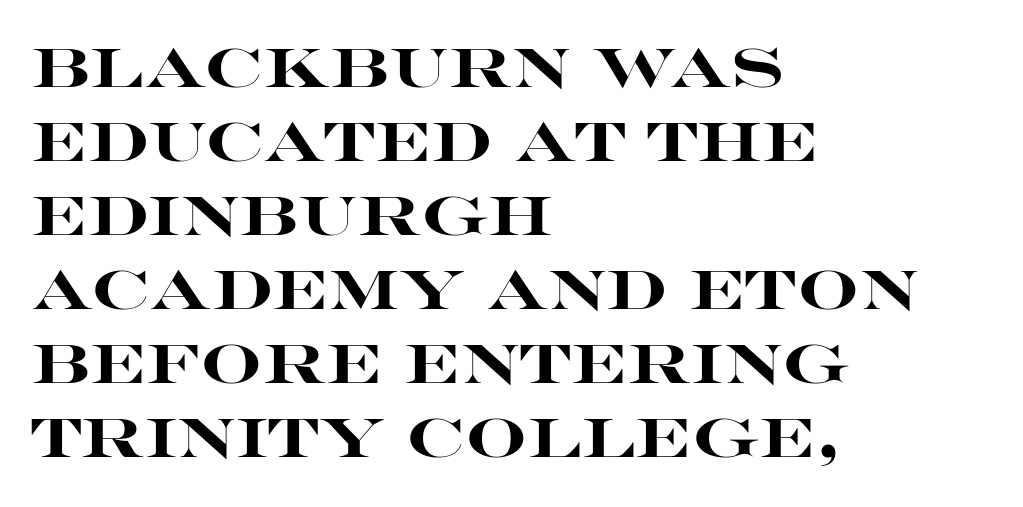
{"italic": "no", "bold": "yes", "weight": "heavy", "width": "wide", "stroke_contrast": "high", "x_height": "large", "monospaced": "no", "underline": "no", "align": "left", "line_spacing": "normal", "line_spacing_ratio": 1.37, "letter_spacing": "normal", "letter_spacing_em": 0.0, "glyph_px": 54}
